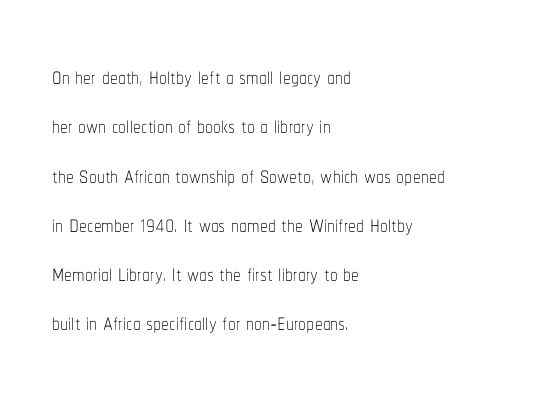
No extra ink here — the face is not bold. A typesetter would call this proportional, since set widths differ per character. The designer left line spacing at the default. This sample is left-justified, so line endings fall wherever the words run out.
